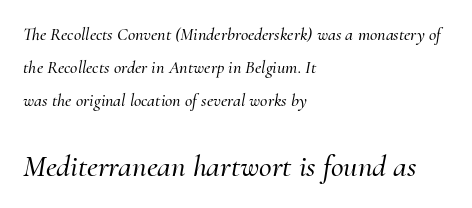
The image shows 31 px serif type, italic (leaning right); set left-aligned, line spacing 1.83x, normal letter spacing, not underlined; the second (bottom) block is 1.72x larger; medium stroke contrast and a small x-height.
